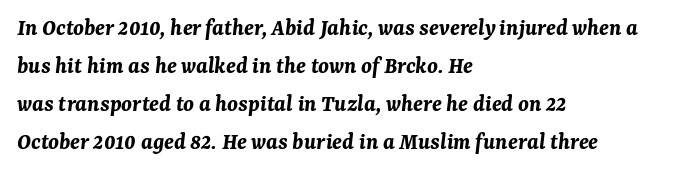
{"italic": "yes", "lean": "right", "slant_degrees": 7, "bold": "yes", "underline": "no", "align": "left", "line_spacing": "normal", "line_spacing_ratio": 1.59, "letter_spacing": "normal", "letter_spacing_em": 0.0, "glyph_px": 24}
